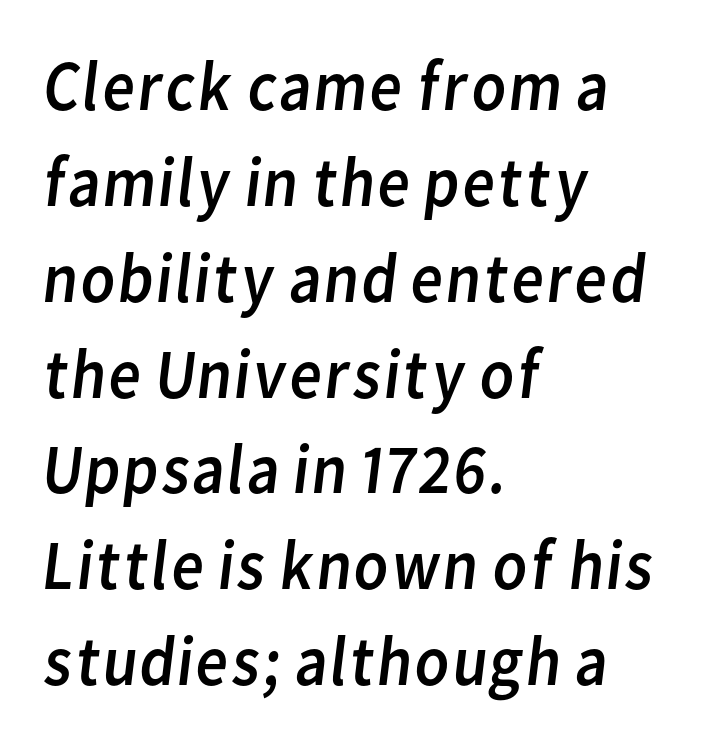
Q: Is the text bold? A: No.
Q: Is the typeface a serif or a sans-serif typeface? A: Sans-serif.
Q: Is the text underlined? A: No.
Q: How is the paragraph aligned? A: Left-aligned.
Q: Is the spacing between letters normal or unusually wide? A: Normal.
Q: Is the spacing between lines tight, normal or loose? A: Normal.
Q: Width (condensed, normal, or wide)? A: Normal.
Q: Stroke contrast? A: Low.
Q: x-height? A: Medium.
Q: Monospaced? A: No.
